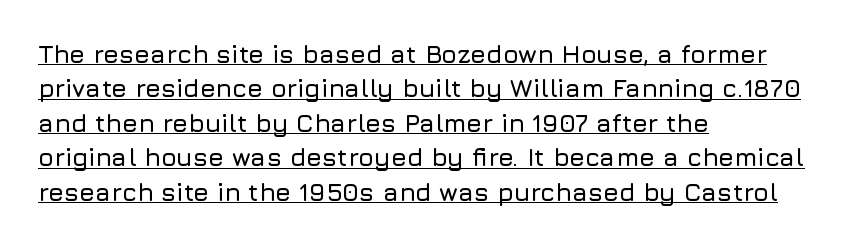
Q: Is the text italic (slanted)? A: No, it is upright.
Q: Is the text underlined? A: Yes.
Q: How is the paragraph aligned? A: Left-aligned.
Q: Is the spacing between letters normal or unusually wide? A: Normal.
Q: Is the spacing between lines tight, normal or loose? A: Normal.
